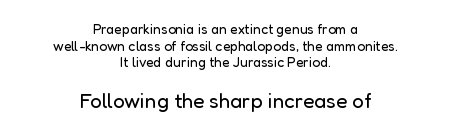
The image shows 21 px text type, upright; set centered, line spacing 1.19x, normal letter spacing, not underlined; the second (bottom) block is 1.5x larger.
